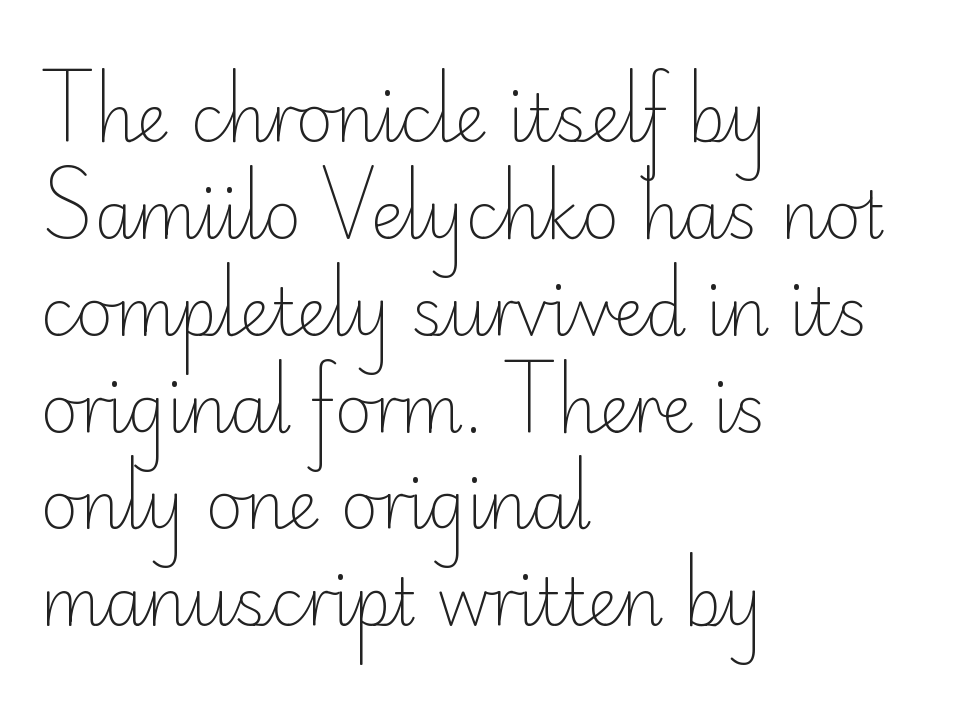
The image shows 65 px light sans-serif type, upright; set left-aligned, normal line spacing (1.49x), normal letter spacing, not underlined; low stroke contrast and a small x-height.
